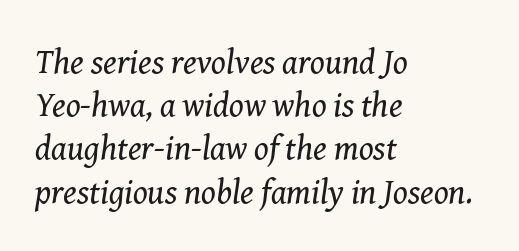
Q: Is the text bold? A: No.
Q: Is the text italic (slanted)? A: Yes, it leans right by about 8 degrees.
Q: Is the typeface a serif or a sans-serif typeface? A: Serif.
Q: Is the text underlined? A: No.
Q: How is the paragraph aligned? A: Left-aligned.
Q: Is the spacing between letters normal or unusually wide? A: Normal.
Q: Is the spacing between lines tight, normal or loose? A: Normal.
Q: Width (condensed, normal, or wide)? A: Normal.
Q: Stroke contrast? A: Medium.
Q: x-height? A: Medium.
Q: Monospaced? A: No.
